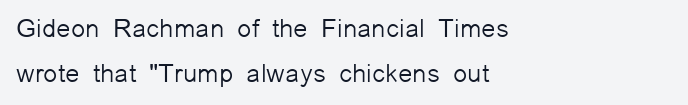
The image shows 26 px text type, upright; set left-aligned, line spacing 1.74x, normal letter spacing, not underlined.
